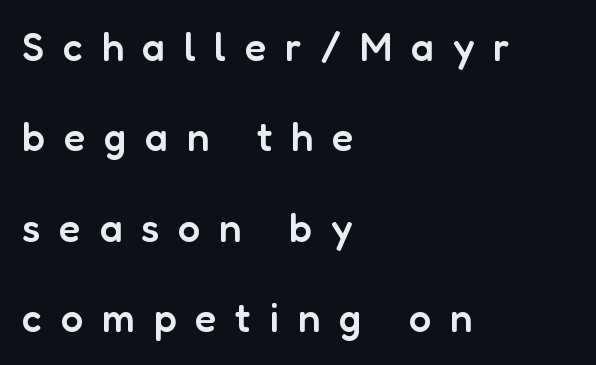
A typesetter would call this heavily tracked-out type. Layout note: lines flush left. The rendering shows plain stroke endings on the letterforms — a sans-serif design. The space between consecutive lines is lavish.
